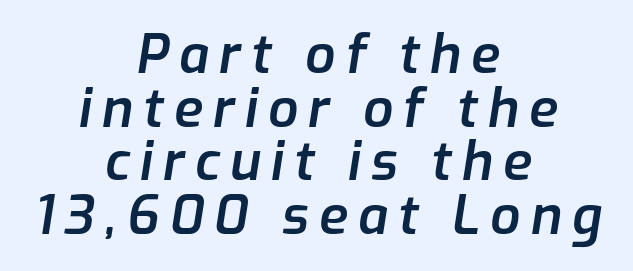
{"italic": "yes", "lean": "right", "slant_degrees": 9, "bold": "semi", "weight": "semibold", "width": "normal", "stroke_contrast": "low", "x_height": "medium", "monospaced": "no", "underline": "no", "align": "center", "line_spacing": "tight", "line_spacing_ratio": 1.01, "glyph_px": 53}
